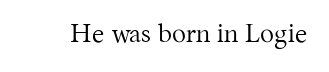
A roman cut, with each character standing at attention. Decoration check: the copy has no underline. The gaps between neighbouring characters are ordinary and unremarkable. Bold? No — there's no thickening of the strokes.
